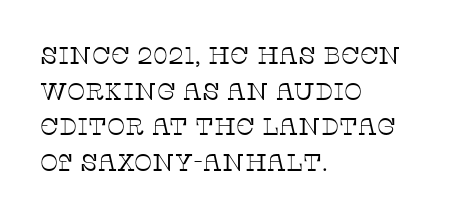
The image shows 24 px text type, upright; set left-aligned, normal line spacing (1.48x), normal letter spacing, not underlined.
